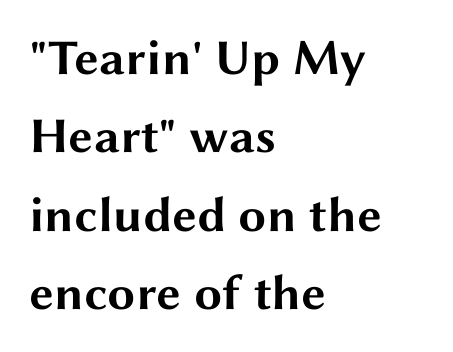
Emphasis by weight is at full strength: bold. Only glyphs here, with clear space below each row. Line beginnings align vertically; line endings do not. Honestly, the letter spacing is just normal — you wouldn't notice it.
